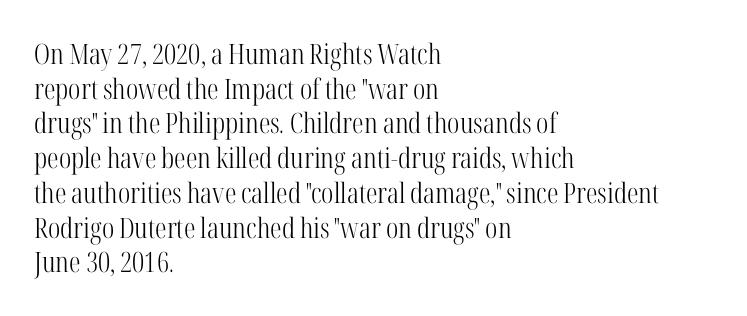
Q: Is the text bold? A: No.
Q: Is the text italic (slanted)? A: No, it is upright.
Q: Is the typeface a serif or a sans-serif typeface? A: Serif.
Q: Is the text underlined? A: No.
Q: How is the paragraph aligned? A: Left-aligned.
Q: Is the spacing between letters normal or unusually wide? A: Normal.
Q: Width (condensed, normal, or wide)? A: Condensed.
Q: Stroke contrast? A: High.
Q: x-height? A: Medium.
Q: Monospaced? A: No.
